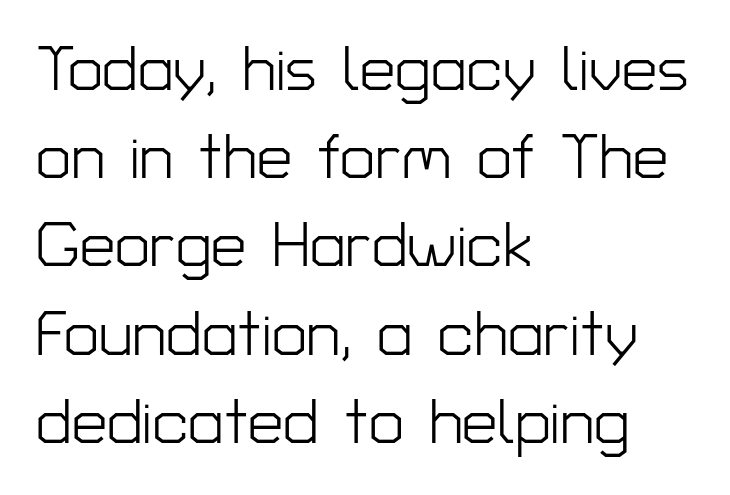
Q: Is the text bold? A: No.
Q: Is the text italic (slanted)? A: No, it is upright.
Q: Is the typeface a serif or a sans-serif typeface? A: Sans-serif.
Q: Is the text underlined? A: No.
Q: How is the paragraph aligned? A: Left-aligned.
Q: Is the spacing between letters normal or unusually wide? A: Normal.
Q: Is the spacing between lines tight, normal or loose? A: Normal.
Q: Width (condensed, normal, or wide)? A: Normal.
Q: Stroke contrast? A: Low.
Q: x-height? A: Medium.
Q: Monospaced? A: No.
